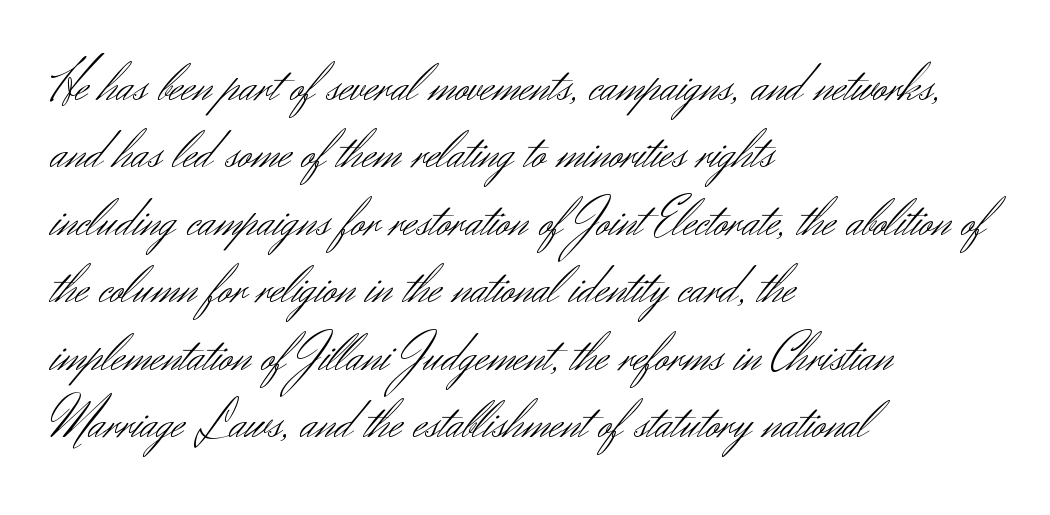
The rendering shows plain stroke endings on the letterforms — a sans-serif design. A normal amount of white space separates one row of letters from the next. Character widths vary here, with narrow letters taking less room than wide ones. No word sits above an underline. Does extra space separate the letters? No, they use regular spacing.
